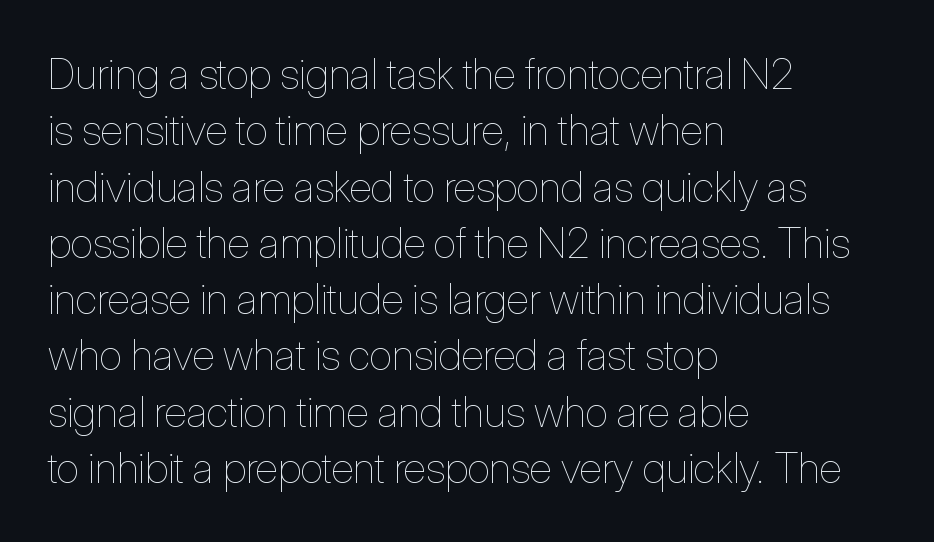
Spacing verdict: proportional, widths tailored to each character. The gap between lines stays unmarked. The letters sit at their default tracking, neither squeezed nor spread. Notice how descenders clear the ascenders below comfortably — that's standard leading. The paragraph shown leans on its left margin. Notice how the stems are strictly vertical — no italics here.
